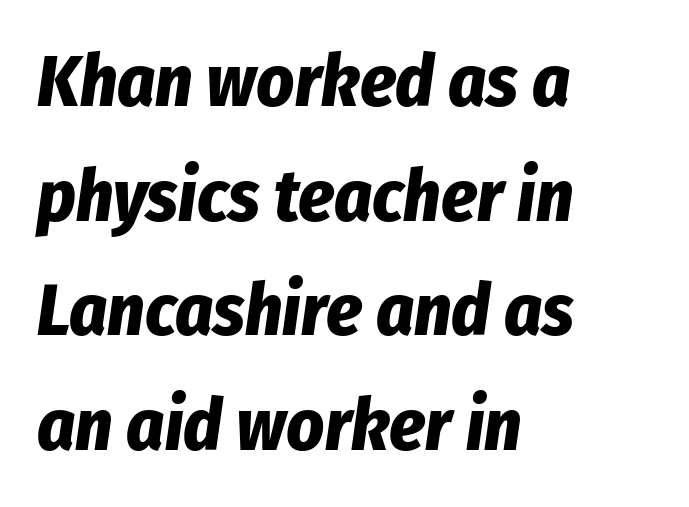
Only glyphs here, with clear space below each row. Regular leading. The face used here is proportionally spaced, like ordinary book or web type. Pretty heavy lettering here — definitely bold.
